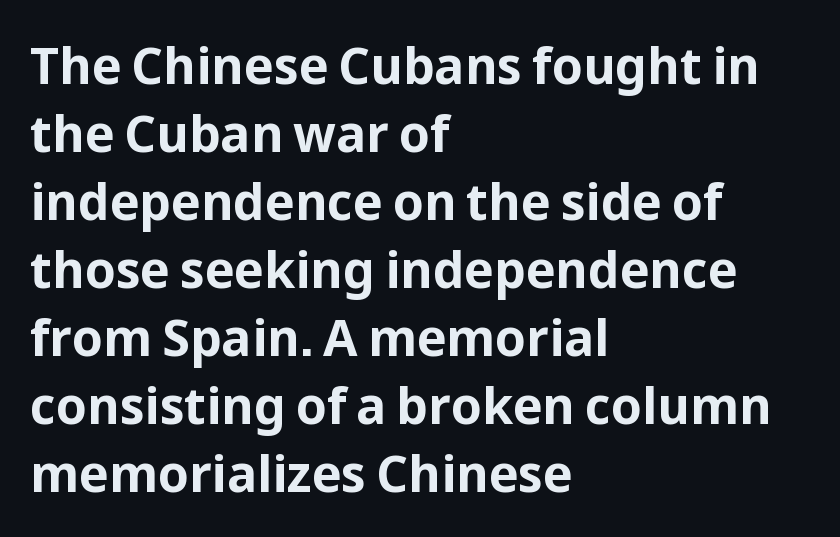
The image shows 50 px bold sans-serif type, upright; set left-aligned, normal line spacing (1.36x), normal letter spacing, not underlined; low stroke contrast and a medium x-height.
